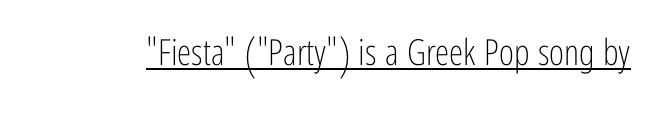
{"serif": "no", "italic": "no", "bold": "no", "weight": "light", "width": "condensed", "stroke_contrast": "low", "x_height": "medium", "monospaced": "no", "underline": "yes", "letter_spacing": "normal", "letter_spacing_em": 0.0, "glyph_px": 36}
